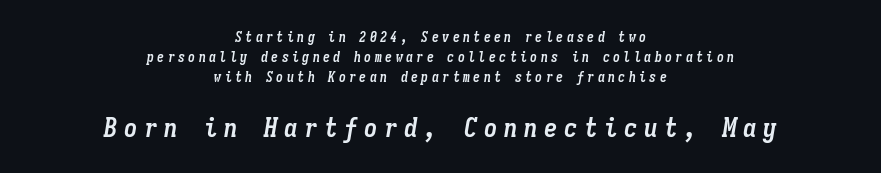
Q: Is the text bold? A: Yes.
Q: Is the text italic (slanted)? A: Yes, it leans right by about 9 degrees.
Q: Is the text underlined? A: No.
Q: How is the paragraph aligned? A: Centered.
Q: Is the spacing between letters normal or unusually wide? A: Unusually wide.
Q: Is the spacing between lines tight, normal or loose? A: Normal.
Q: Which block of text is set in a larger size, the first (top) or the second (bottom)? A: The second (bottom) one.
